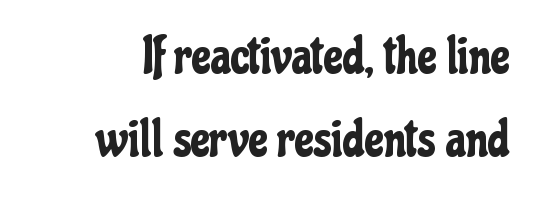
{"serif": "no", "italic": "no", "width": "condensed", "stroke_contrast": "low", "x_height": "medium", "monospaced": "no", "underline": "no", "line_spacing": "normal", "line_spacing_ratio": 1.63, "letter_spacing": "normal", "letter_spacing_em": 0.0, "glyph_px": 51}
